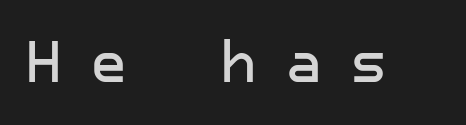
Q: Is the text italic (slanted)? A: No, it is upright.
Q: Is the typeface a serif or a sans-serif typeface? A: Sans-serif.
Q: Is the text underlined? A: No.
Q: Is the spacing between letters normal or unusually wide? A: Unusually wide.
Q: Width (condensed, normal, or wide)? A: Normal.
Q: Stroke contrast? A: Low.
Q: x-height? A: Medium.
